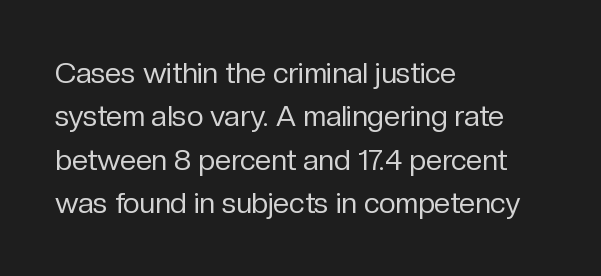
{"serif": "no", "italic": "no", "bold": "no", "weight": "regular", "width": "normal", "stroke_contrast": "low", "x_height": "medium", "monospaced": "no", "underline": "no", "align": "left", "line_spacing": "normal", "line_spacing_ratio": 1.5, "letter_spacing": "normal", "letter_spacing_em": 0.0, "glyph_px": 29}
